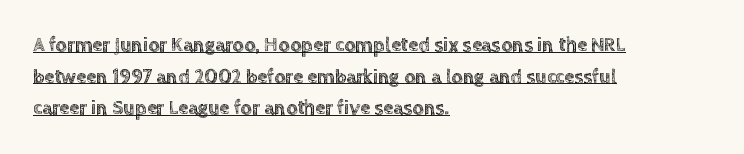
{"italic": "no", "underline": "yes", "align": "left", "line_spacing": "normal", "line_spacing_ratio": 1.58, "letter_spacing": "normal", "letter_spacing_em": 0.0, "glyph_px": 20}
